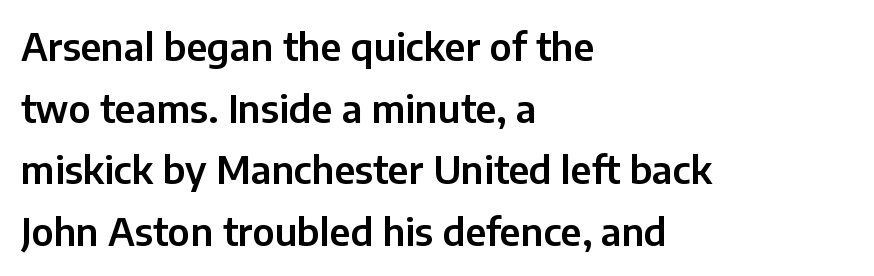
Q: Is the text italic (slanted)? A: No, it is upright.
Q: Is the typeface a serif or a sans-serif typeface? A: Sans-serif.
Q: Is the text underlined? A: No.
Q: How is the paragraph aligned? A: Left-aligned.
Q: Is the spacing between letters normal or unusually wide? A: Normal.
Q: Is the spacing between lines tight, normal or loose? A: Normal.
Q: Width (condensed, normal, or wide)? A: Normal.
Q: Stroke contrast? A: Low.
Q: x-height? A: Medium.
Q: Monospaced? A: No.
